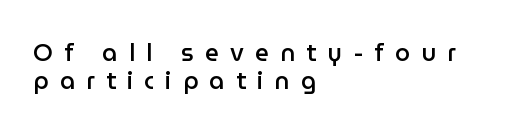
The ragged edge is on the right, which tells us the setting is flush left. Characters follow at a spacing far wider than the type designer built in. Every letter is mildly thick-stroked: semibold rather than bold. Quick note: underline off. Designer's note — italics off, roman on.
